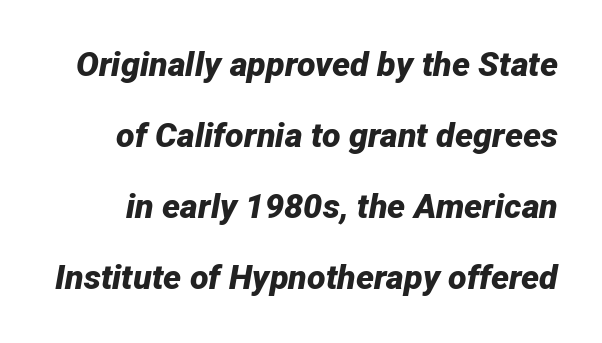
The characters look thick and weighty, a clear bold. Looking at the ascenders, they clearly lean. Only glyphs here, with clear space below each row. Compared with typical paragraphs, the rows here are farther apart.
